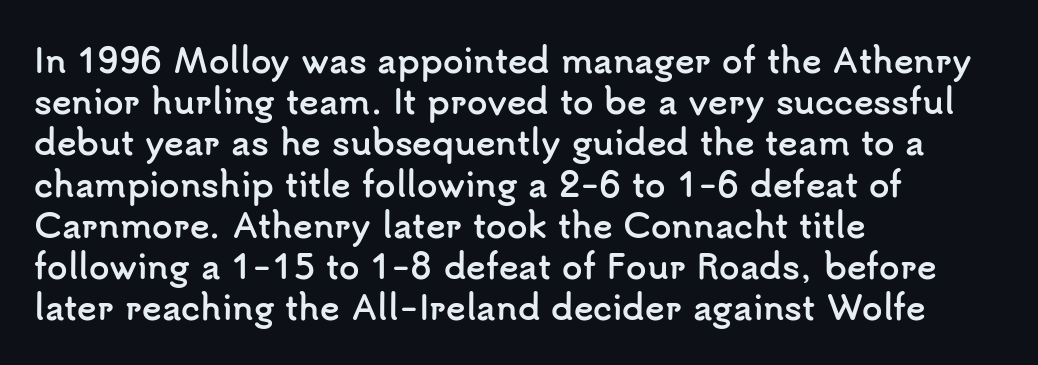
The image shows 33 px semibold sans-serif type, upright; set left-aligned, normal line spacing (1.25x), normal letter spacing, not underlined; low stroke contrast and a small x-height.
